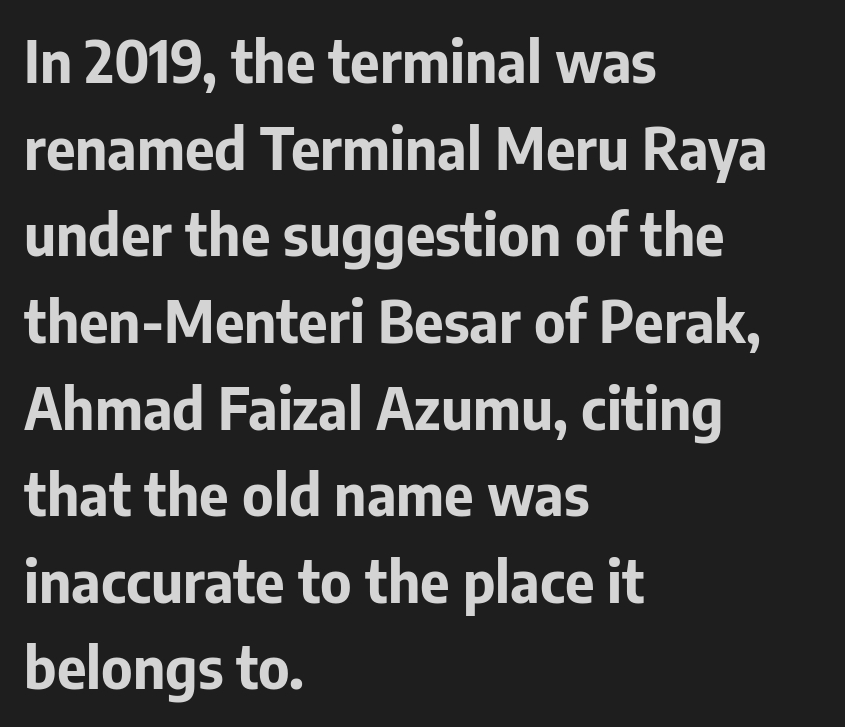
The image shows 57 px bold sans-serif type, upright; set left-aligned, normal line spacing (1.52x), normal letter spacing, not underlined; low stroke contrast and a medium x-height.
